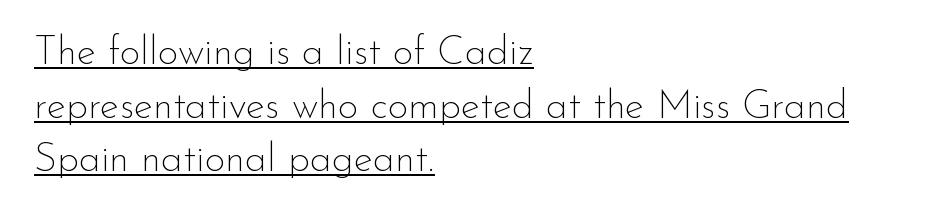
This sample uses plain, unmodified letter spacing. A typesetter would label this face a sans. A quiet, ordinary-to-light weight characterises the typeface. Think of a printed novel: that variable character pitch is what you see here. When letters stand straight like this, we call the style roman or upright. The ragged edge is on the right, which tells us the setting is flush left.
